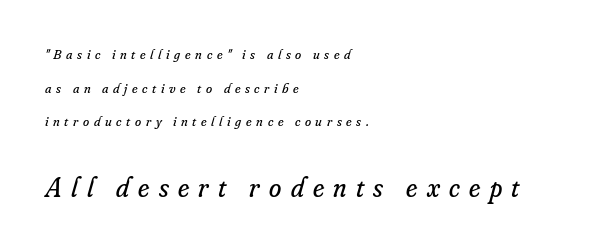
{"serif": "yes", "italic": "yes", "lean": "right", "slant_degrees": 16, "bold": "no", "weight": "regular", "width": "normal", "stroke_contrast": "low", "x_height": "small", "monospaced": "no", "underline": "no", "align": "left", "line_spacing": "loose", "line_spacing_ratio": 2.41, "letter_spacing": "wide", "letter_spacing_em": 0.33, "larger_block": "second", "size_ratio": 2.0, "glyph_px": 28}
